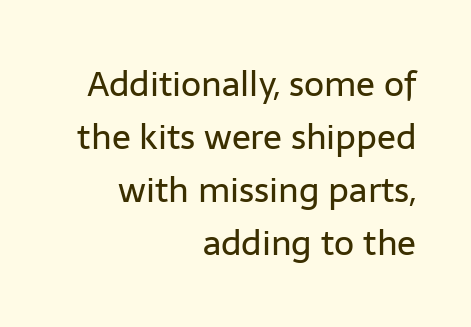
Q: Is the text bold? A: No.
Q: Is the text italic (slanted)? A: No, it is upright.
Q: Is the typeface a serif or a sans-serif typeface? A: Sans-serif.
Q: Is the text underlined? A: No.
Q: How is the paragraph aligned? A: Right-aligned.
Q: Is the spacing between letters normal or unusually wide? A: Normal.
Q: Is the spacing between lines tight, normal or loose? A: Normal.
Q: Width (condensed, normal, or wide)? A: Normal.
Q: Stroke contrast? A: Low.
Q: x-height? A: Medium.
Q: Monospaced? A: No.
